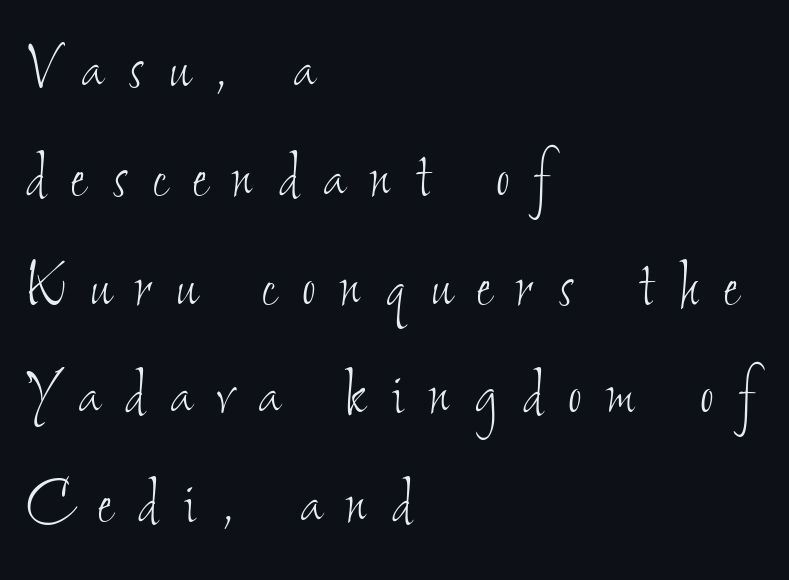
Q: Is the text bold? A: No.
Q: Is the text underlined? A: No.
Q: How is the paragraph aligned? A: Left-aligned.
Q: Is the spacing between letters normal or unusually wide? A: Unusually wide.
Q: Is the spacing between lines tight, normal or loose? A: Normal.
Q: Width (condensed, normal, or wide)? A: Condensed.
Q: Stroke contrast? A: Low.
Q: x-height? A: Small.
Q: Monospaced? A: No.
